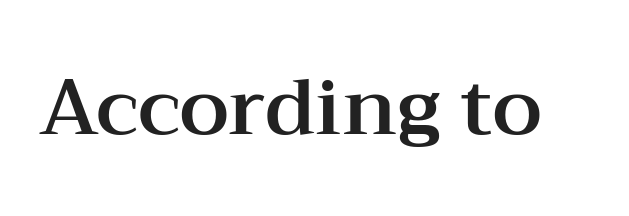
{"serif": "yes", "italic": "no", "width": "wide", "stroke_contrast": "medium", "x_height": "medium", "monospaced": "no", "underline": "no", "letter_spacing": "normal", "letter_spacing_em": 0.0, "glyph_px": 79}
